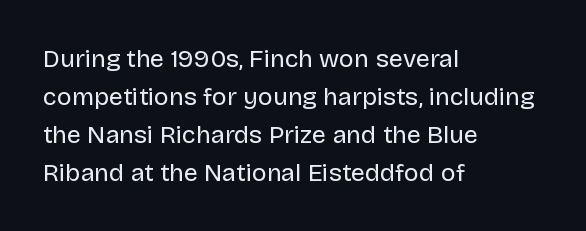
{"italic": "no", "bold": "no", "underline": "no", "align": "left", "line_spacing": "normal", "line_spacing_ratio": 1.52, "letter_spacing": "normal", "letter_spacing_em": 0.0, "glyph_px": 25}
